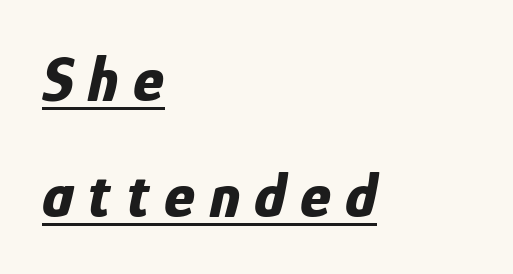
Q: Is the text bold? A: Yes.
Q: Is the text italic (slanted)? A: Yes, it leans right by about 12 degrees.
Q: Is the text underlined? A: Yes.
Q: How is the paragraph aligned? A: Left-aligned.
Q: Is the spacing between letters normal or unusually wide? A: Unusually wide.
Q: Width (condensed, normal, or wide)? A: Condensed.
Q: Stroke contrast? A: Low.
Q: x-height? A: Medium.
Q: Monospaced? A: No.
